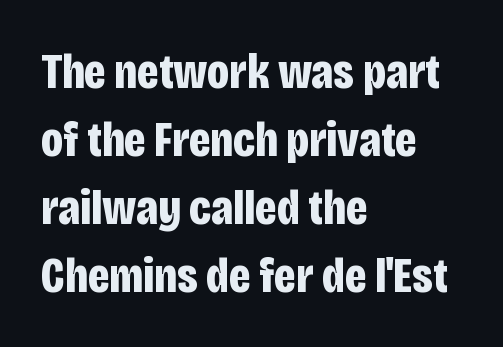
Q: Is the text bold? A: Yes.
Q: Is the text italic (slanted)? A: No, it is upright.
Q: Is the typeface a serif or a sans-serif typeface? A: Sans-serif.
Q: Is the text underlined? A: No.
Q: How is the paragraph aligned? A: Left-aligned.
Q: Is the spacing between letters normal or unusually wide? A: Normal.
Q: Is the spacing between lines tight, normal or loose? A: Normal.
Q: Width (condensed, normal, or wide)? A: Condensed.
Q: Stroke contrast? A: Low.
Q: x-height? A: Large.
Q: Monospaced? A: No.
